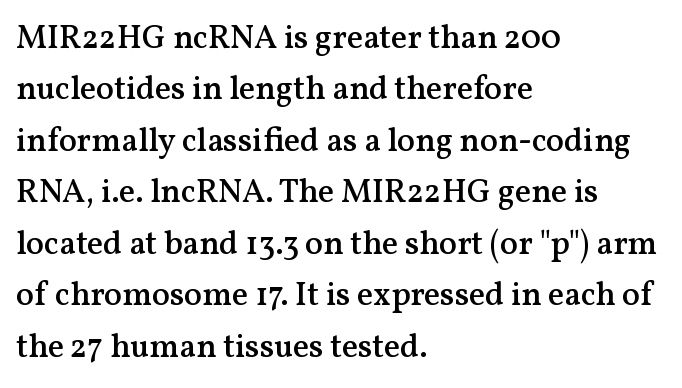
The image shows 33 px semibold serif type, upright; set left-aligned, normal line spacing (1.56x), normal letter spacing, not underlined; medium stroke contrast and a medium x-height.
